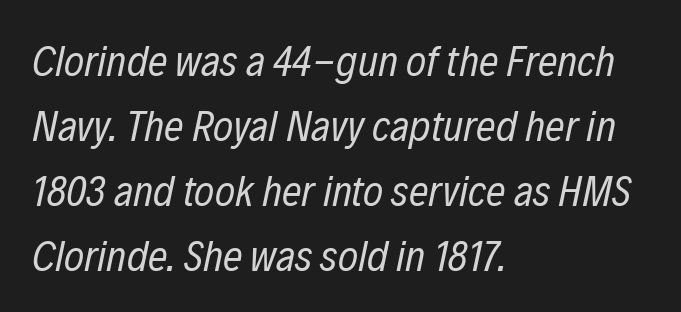
Q: Is the text bold? A: No.
Q: Is the text italic (slanted)? A: Yes, it leans right by about 12 degrees.
Q: Is the text underlined? A: No.
Q: How is the paragraph aligned? A: Left-aligned.
Q: Is the spacing between letters normal or unusually wide? A: Normal.
Q: Is the spacing between lines tight, normal or loose? A: Normal.
Q: Width (condensed, normal, or wide)? A: Condensed.
Q: Stroke contrast? A: Low.
Q: x-height? A: Medium.
Q: Monospaced? A: No.
